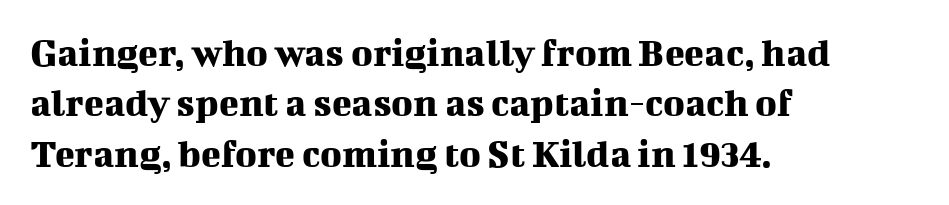
Here the designer chose a conventional face with non-uniform glyph widths. Serif or sans? Serif — the stroke terminals have little feet. The axis of the letterforms is exactly vertical. This rendering features lettering with no underline. The letterforms sit shoulder to shoulder at normal distance.
